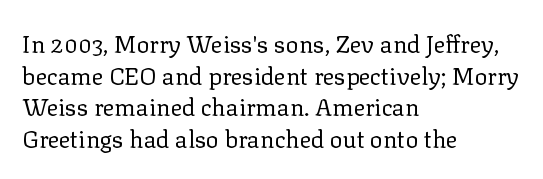
Leftover space on each line is placed entirely after the last word. The typesetting does not lean heavy: it is not bold. Honestly, the letter spacing is just normal — you wouldn't notice it. Underline: absent. If you drew a line through each stem, it would be perfectly vertical.
